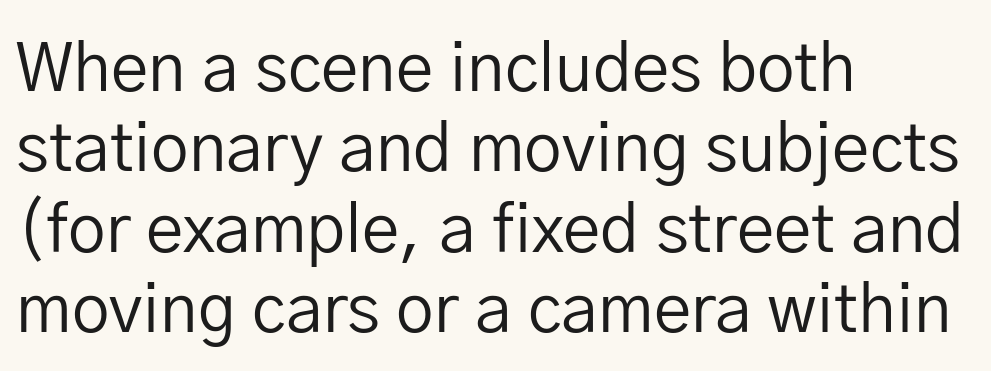
The image shows 67 px regular-weight sans-serif type, upright; set left-aligned, line spacing 1.2x, normal letter spacing, not underlined; low stroke contrast and a medium x-height.
